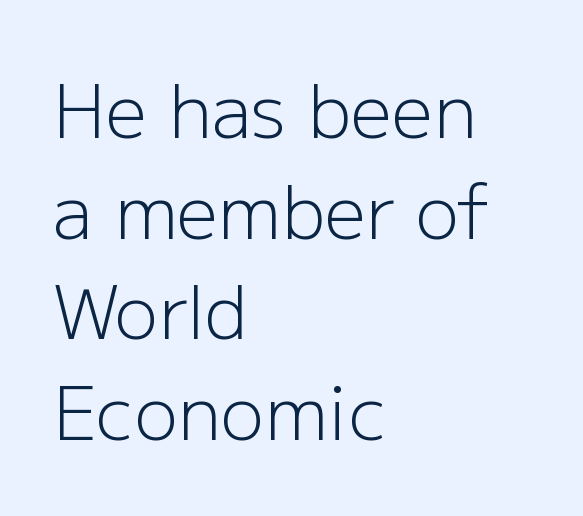
The image shows 73 px light sans-serif type, upright; set left-aligned, normal line spacing (1.38x), normal letter spacing, not underlined; low stroke contrast and a medium x-height.
